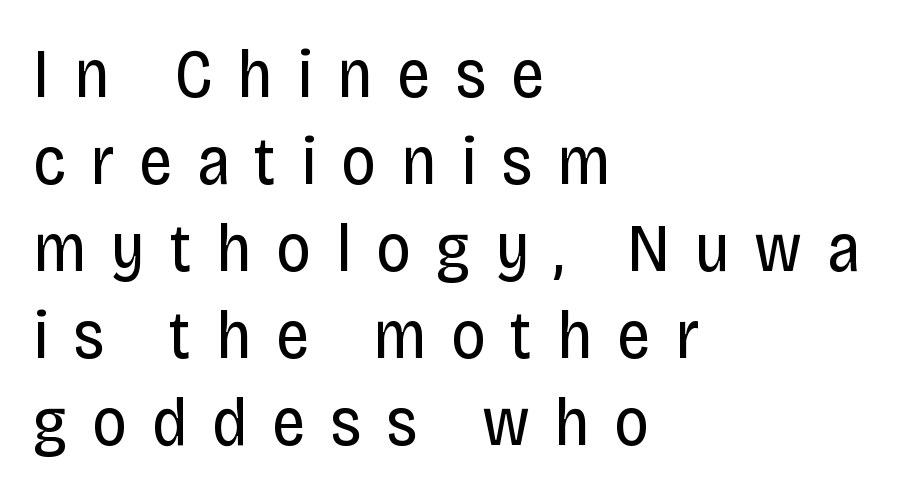
{"serif": "no", "italic": "no", "bold": "no", "weight": "regular", "width": "condensed", "stroke_contrast": "low", "x_height": "large", "monospaced": "no", "underline": "no", "align": "left", "line_spacing": "normal", "line_spacing_ratio": 1.28, "letter_spacing": "wide", "letter_spacing_em": 0.36, "glyph_px": 68}
